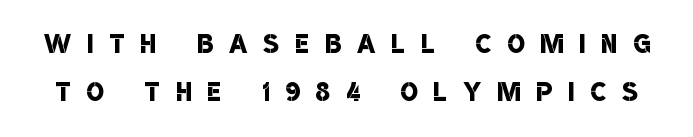
Q: Is the text bold? A: Semi-bold.
Q: Is the typeface a serif or a sans-serif typeface? A: Sans-serif.
Q: Is the text underlined? A: No.
Q: Is the spacing between letters normal or unusually wide? A: Unusually wide.
Q: Is the spacing between lines tight, normal or loose? A: Normal.
Q: Width (condensed, normal, or wide)? A: Condensed.
Q: Stroke contrast? A: Low.
Q: x-height? A: Large.
Q: Monospaced? A: No.
